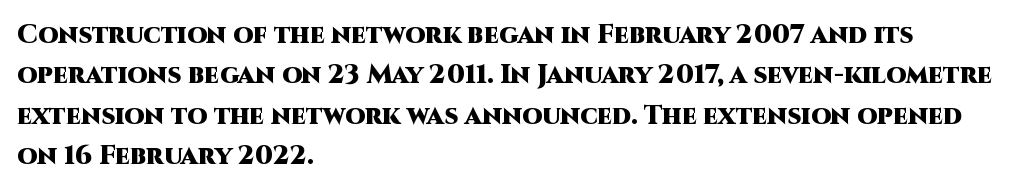
{"italic": "no", "bold": "yes", "underline": "no", "align": "left", "line_spacing": "normal", "line_spacing_ratio": 1.55, "letter_spacing": "normal", "letter_spacing_em": 0.0, "glyph_px": 26}
